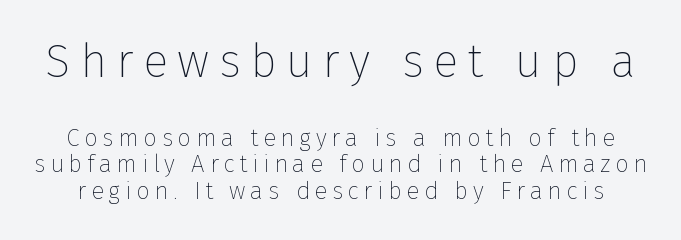
The image shows 47 px thin sans-serif type, upright; set tight line spacing (1.11x), unusually wide letter spacing (+0.2 em), not underlined; the first (top) block is 1.96x larger; low stroke contrast and a medium x-height.
